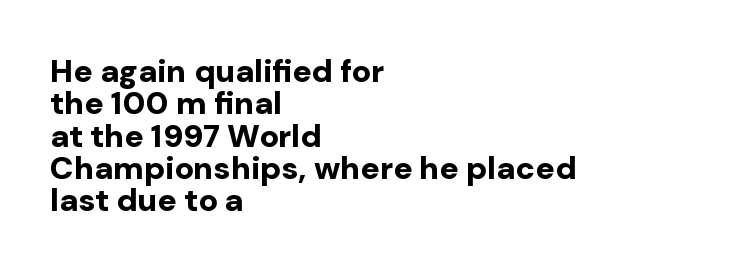
The image shows 32 px bold sans-serif type, upright; set left-aligned, tight line spacing (1.01x), normal letter spacing, not underlined; low stroke contrast and a medium x-height.
